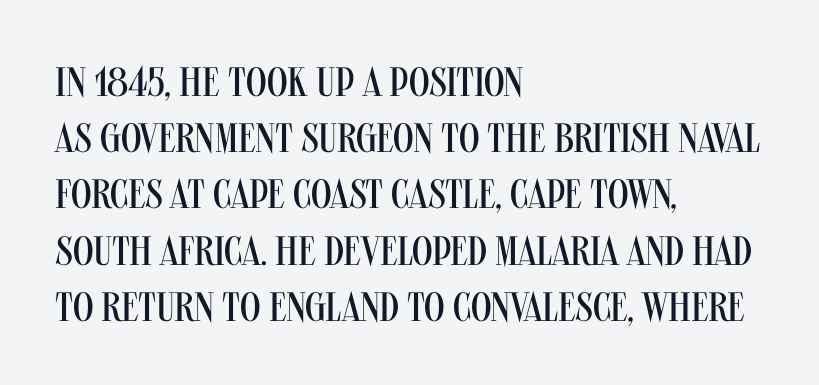
Each new line begins a customary step beneath the previous one. This sample has the flowing, uneven cadence of proportional lettering. Left-aligned paragraph, ragged on the right. In terms of posture, this sample is upright. This rendering leaves character spacing at its baseline value.
